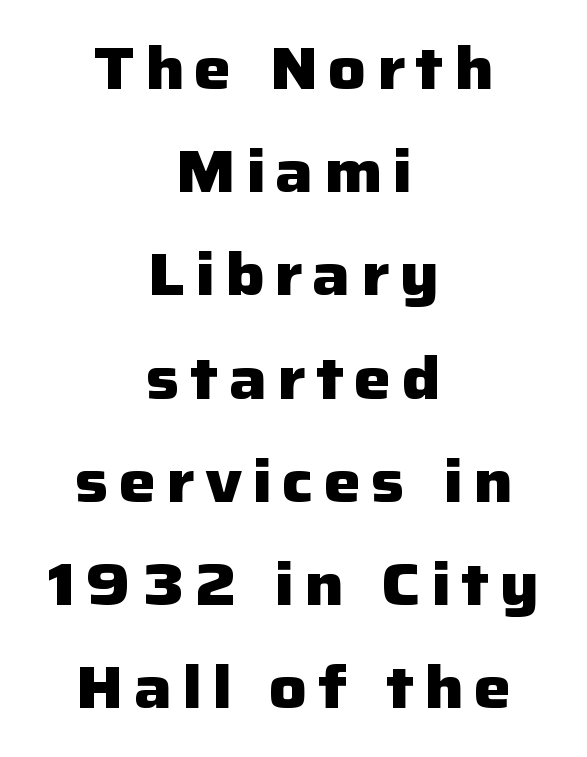
The image shows 59 px heavy sans-serif type, upright; set centered, line spacing 1.75x, not underlined; low stroke contrast and a medium x-height.
